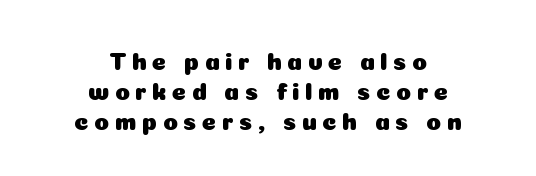
The image shows 24 px text type, upright; set centered, line spacing 1.24x, unusually wide letter spacing (+0.23 em), not underlined.
